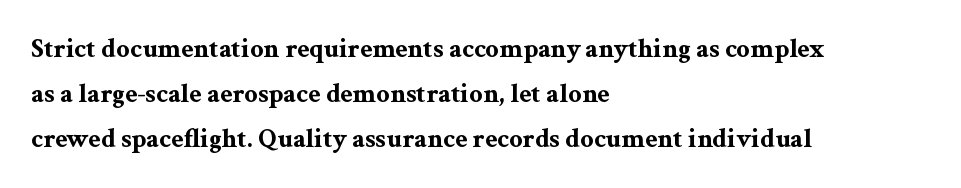
Q: Is the text bold? A: Yes.
Q: Is the text italic (slanted)? A: No, it is upright.
Q: Is the text underlined? A: No.
Q: How is the paragraph aligned? A: Left-aligned.
Q: Is the spacing between letters normal or unusually wide? A: Normal.
Q: Is the spacing between lines tight, normal or loose? A: Normal.
